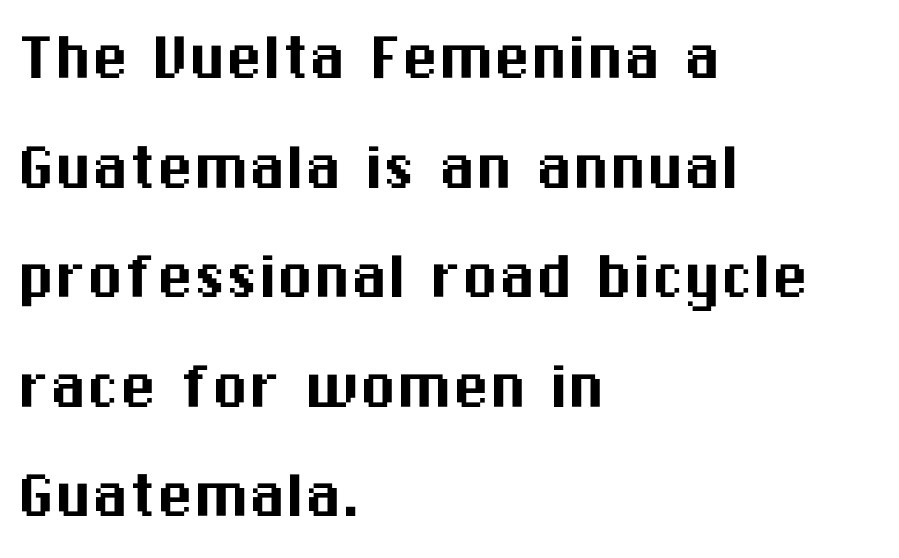
Q: Is the text italic (slanted)? A: No, it is upright.
Q: Is the typeface a serif or a sans-serif typeface? A: Sans-serif.
Q: Is the text underlined? A: No.
Q: How is the paragraph aligned? A: Left-aligned.
Q: Is the spacing between letters normal or unusually wide? A: Normal.
Q: Is the spacing between lines tight, normal or loose? A: Normal.
Q: Width (condensed, normal, or wide)? A: Normal.
Q: Stroke contrast? A: Medium.
Q: x-height? A: Medium.
Q: Monospaced? A: No.
